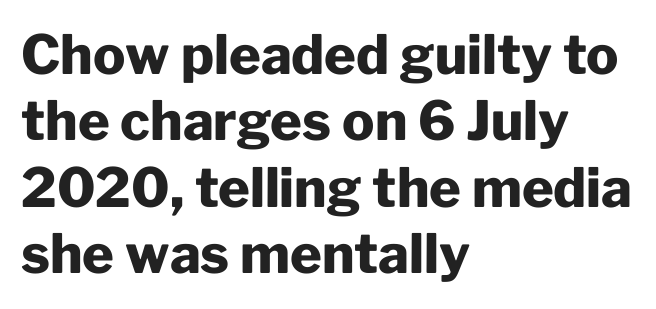
Q: Is the text bold? A: Yes.
Q: Is the text italic (slanted)? A: No, it is upright.
Q: Is the typeface a serif or a sans-serif typeface? A: Sans-serif.
Q: Is the text underlined? A: No.
Q: How is the paragraph aligned? A: Left-aligned.
Q: Is the spacing between letters normal or unusually wide? A: Normal.
Q: Width (condensed, normal, or wide)? A: Normal.
Q: Stroke contrast? A: Low.
Q: x-height? A: Medium.
Q: Monospaced? A: No.
